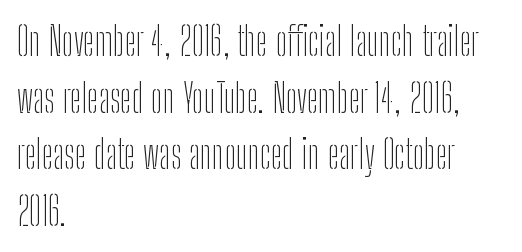
The image shows 39 px thin, condensed sans-serif type, upright; set left-aligned, normal line spacing (1.45x), normal letter spacing, not underlined; low stroke contrast and a medium x-height.
